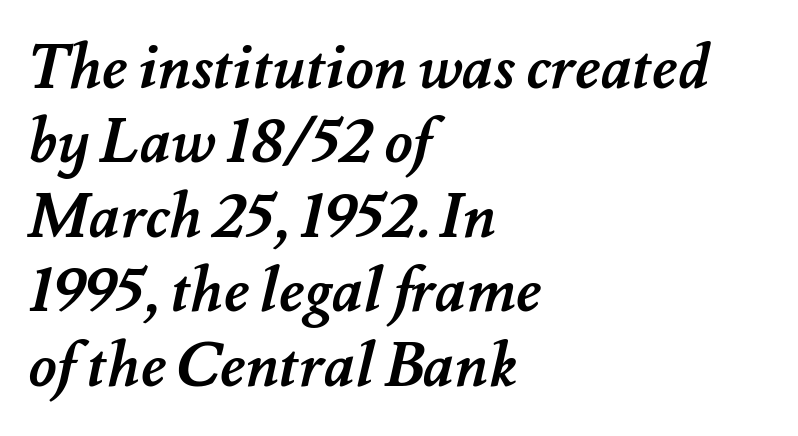
{"bold": "yes", "weight": "semibold", "width": "normal", "stroke_contrast": "medium", "x_height": "small", "monospaced": "no", "underline": "no", "align": "left", "line_spacing_ratio": 1.22, "letter_spacing": "normal", "letter_spacing_em": 0.0, "glyph_px": 61}
